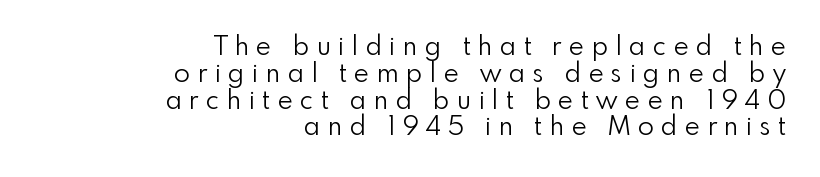
Stem width sits at or under what a default text font uses. The axis of the letterforms is exactly vertical. Anything drawn beneath the words? Only blank space. Whoever set this chose condensed vertical rhythm over breathing room. Line endings align vertically; line beginnings do not.
